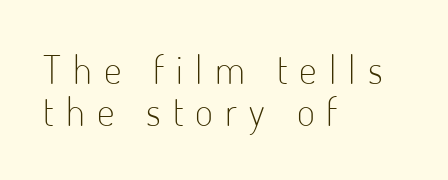
The image shows 39 px light, condensed sans-serif type, upright; set left-aligned, tight line spacing (1.08x), unusually wide letter spacing (+0.31 em), not underlined; low stroke contrast and a small x-height.
